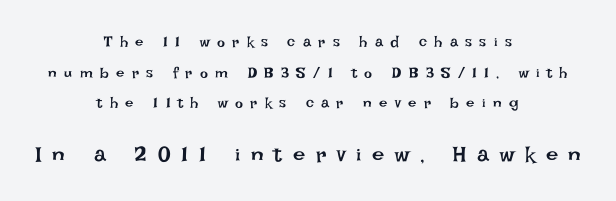
These two chunks differ in scale, with the bottom chunk taking the larger measure. Heaviness? Minimal to ordinary, like unemphasized prose. You can tell it's not italic because the verticals are truly vertical. The face used here is rendered with a markedly widened letterfit.
